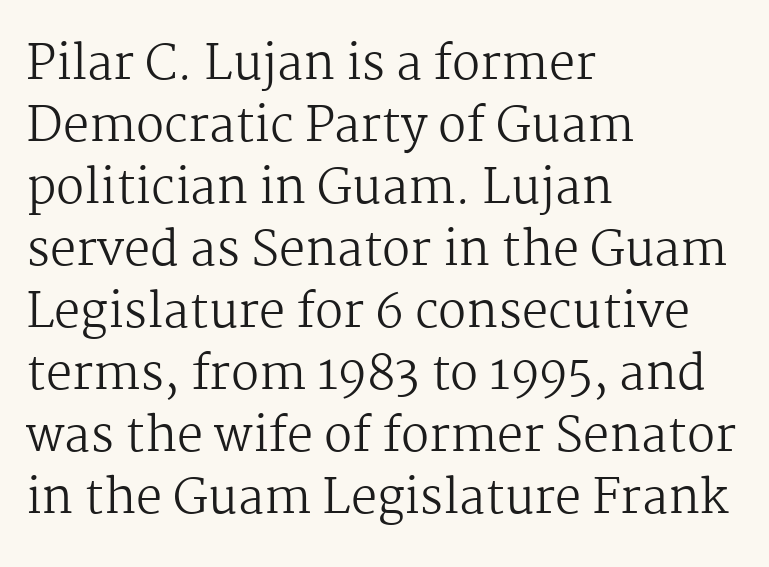
Q: Is the text bold? A: No.
Q: Is the text italic (slanted)? A: No, it is upright.
Q: Is the typeface a serif or a sans-serif typeface? A: Serif.
Q: Is the text underlined? A: No.
Q: How is the paragraph aligned? A: Left-aligned.
Q: Is the spacing between letters normal or unusually wide? A: Normal.
Q: Is the spacing between lines tight, normal or loose? A: Normal.
Q: Width (condensed, normal, or wide)? A: Normal.
Q: Stroke contrast? A: Medium.
Q: x-height? A: Medium.
Q: Monospaced? A: No.
